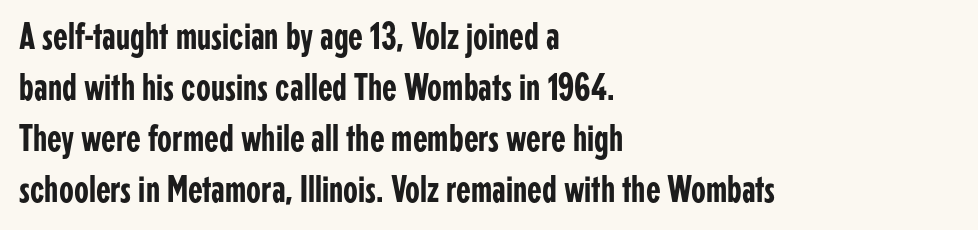
Q: Is the text italic (slanted)? A: No, it is upright.
Q: Is the typeface a serif or a sans-serif typeface? A: Sans-serif.
Q: Is the text underlined? A: No.
Q: How is the paragraph aligned? A: Left-aligned.
Q: Is the spacing between letters normal or unusually wide? A: Normal.
Q: Is the spacing between lines tight, normal or loose? A: Normal.
Q: Width (condensed, normal, or wide)? A: Condensed.
Q: Stroke contrast? A: Low.
Q: x-height? A: Medium.
Q: Monospaced? A: No.
